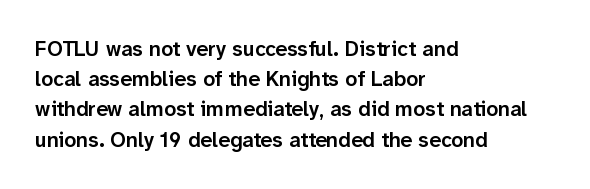
Q: Is the text bold? A: Semi-bold.
Q: Is the text italic (slanted)? A: No, it is upright.
Q: Is the text underlined? A: No.
Q: How is the paragraph aligned? A: Left-aligned.
Q: Is the spacing between letters normal or unusually wide? A: Normal.
Q: Is the spacing between lines tight, normal or loose? A: Normal.
